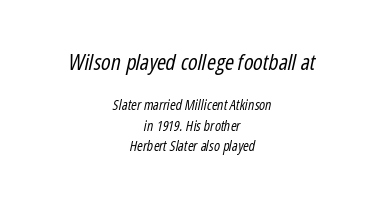
Nobody touched the tracking dial on this one. The face looks like a standard text weight, possibly lighter. Which of the two is more prominent by size? The first, at the top. Each row of text sits above clean, open space. Which margin do the lines hug? Neither — every line sits in the middle. The specimen reads as italic at a glance.
